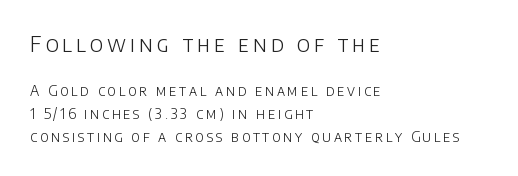
The image shows 21 px text type, upright; set left-aligned, normal line spacing (1.63x), not underlined; the first (top) block is 1.5x larger.
